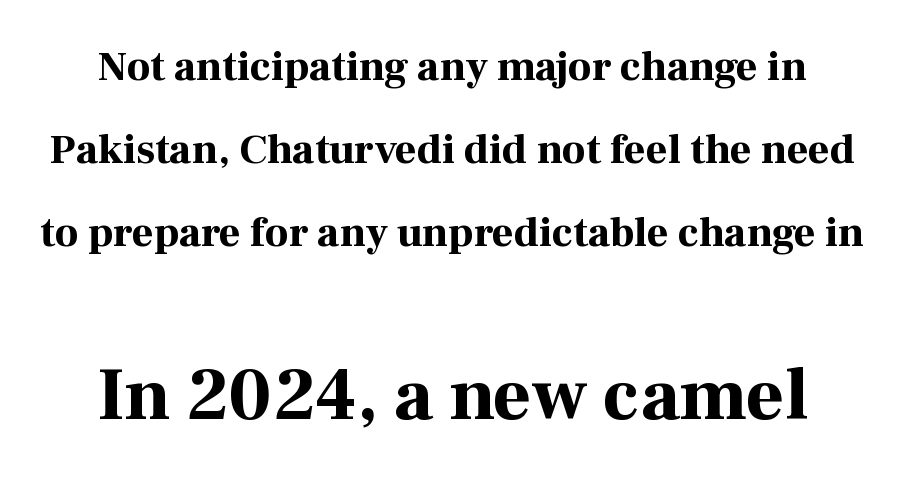
The image shows 74 px bold serif type, upright; set loose line spacing (1.98x), normal letter spacing, not underlined; the second (bottom) block is 1.76x larger; high stroke contrast and a medium x-height.
